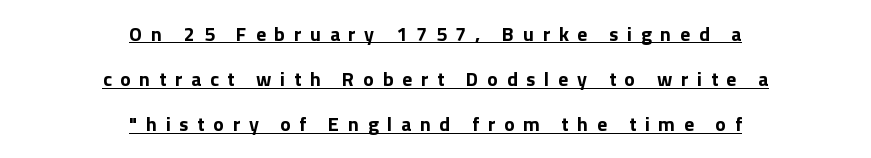
Q: Is the text bold? A: Yes.
Q: Is the text italic (slanted)? A: No, it is upright.
Q: Is the text underlined? A: Yes.
Q: How is the paragraph aligned? A: Centered.
Q: Is the spacing between letters normal or unusually wide? A: Unusually wide.
Q: Is the spacing between lines tight, normal or loose? A: Loose.
